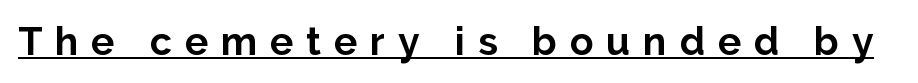
The image shows 39 px bold sans-serif type, upright; set unusually wide letter spacing (+0.33 em), underlined; low stroke contrast and a medium x-height.
